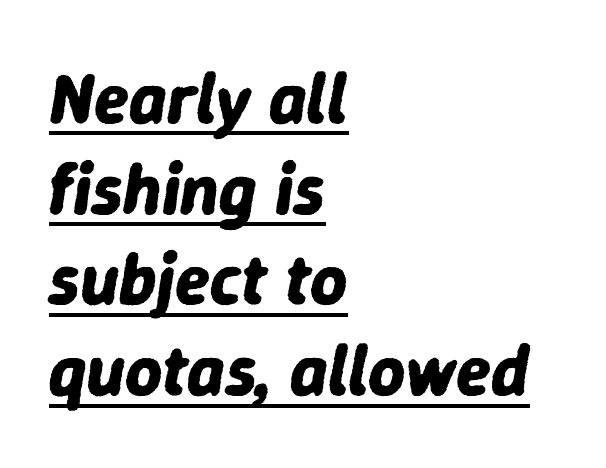
An italicized treatment has been applied to the whole sample. The rendering uses the underline text-decoration. The space between consecutive lines is moderate. This is heavy type, rendered in bold. You could not count columns in this text — the font is proportionally spaced.
